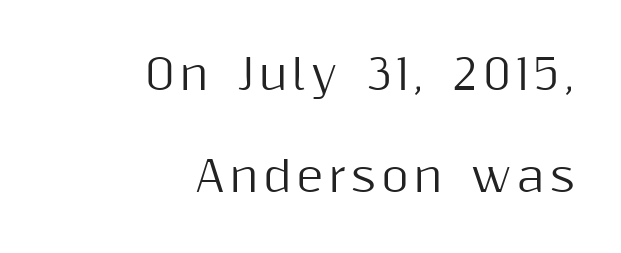
{"serif": "no", "italic": "no", "width": "normal", "stroke_contrast": "medium", "x_height": "medium", "monospaced": "no", "underline": "no", "align": "right", "line_spacing": "loose", "line_spacing_ratio": 2.42, "glyph_px": 42}
